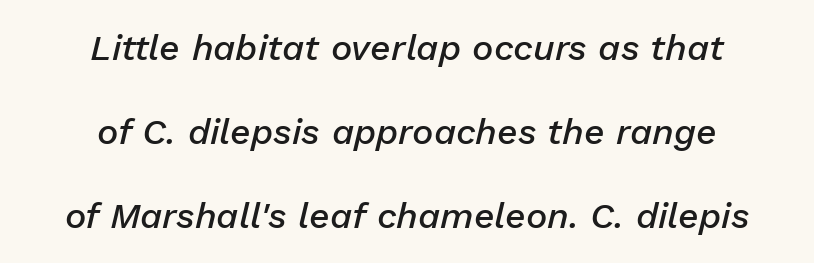
Short and long lines alike share a common midpoint. The words here are not underlined. Do the characters align in a grid? No, the font is proportional. Emphasis-style slanted type is in use. Each word holds together tightly as a unit, with standard inter-letter gaps. Notice the wide empty band between every row — that's loose leading.
